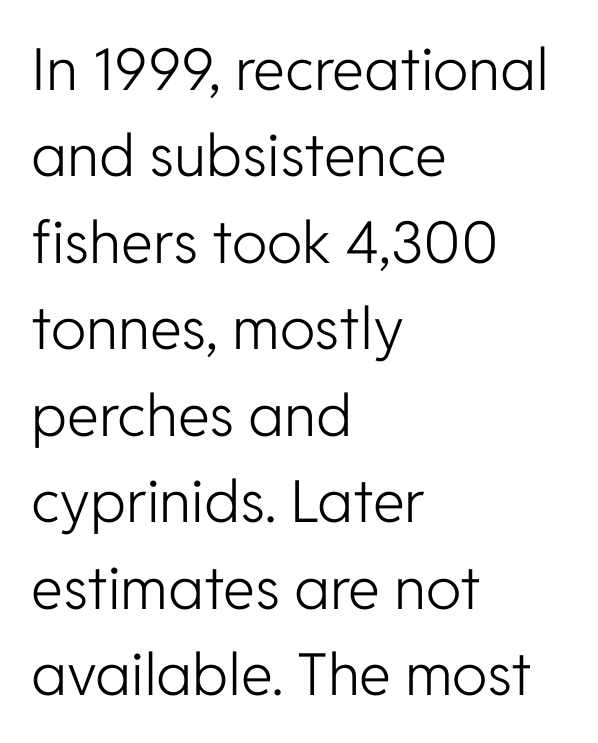
Vertically, the passage feels balanced, rows spaced as you'd expect. A typesetter would call this zero additional tracking. The lines in this sample share a left origin and differ only in where they stop. These glyphs show unthickened strokes, regular width or finer. The rendering shows plain stroke endings on the letterforms — a sans-serif design. The zone under the glyphs is completely vacant.
